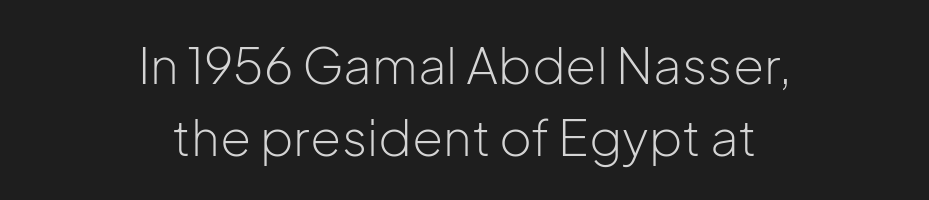
The image shows 50 px light sans-serif type, upright; set centered, normal line spacing (1.44x), normal letter spacing, not underlined; low stroke contrast and a medium x-height.
